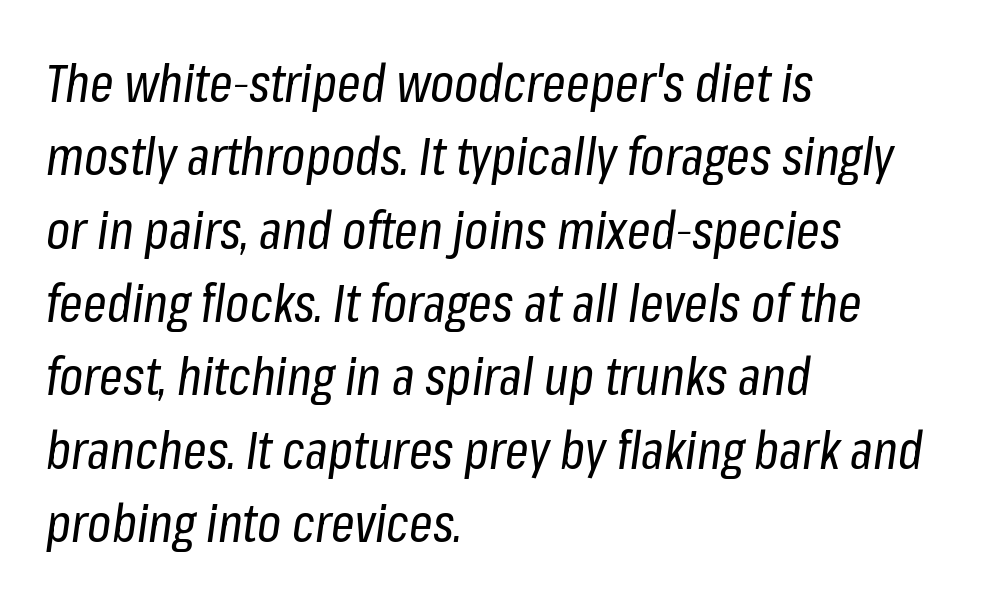
Here the glyphs are tracked normally, forming tight word shapes. Underline: absent. Which margin do the lines hug? The left one — the right edge is uneven. The vertical gap from one line to the next is medium.
